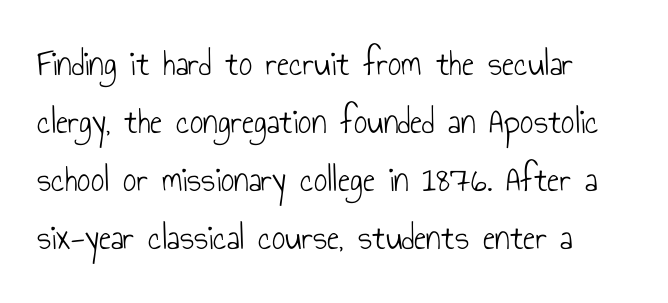
The image shows 37 px light, condensed sans-serif type, upright; set normal line spacing (1.57x), normal letter spacing, not underlined; low stroke contrast and a small x-height.
